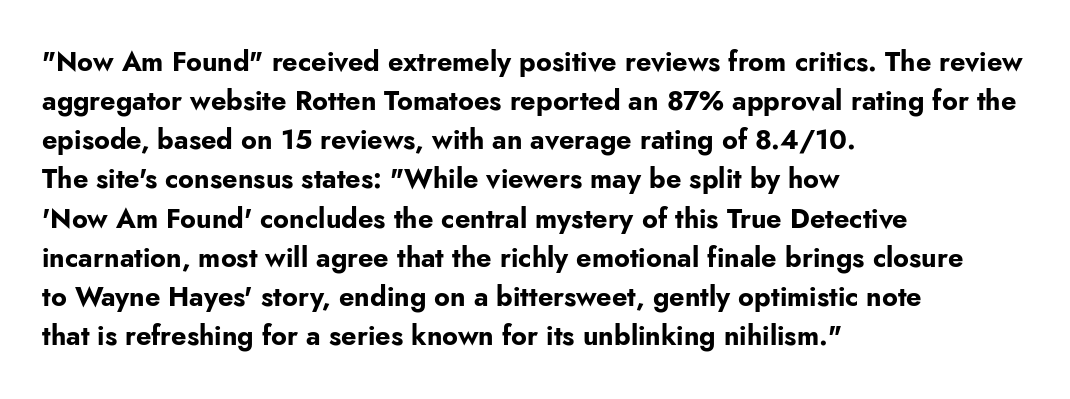
The image shows 27 px bold type, upright; set left-aligned, normal line spacing (1.45x), normal letter spacing, not underlined.
